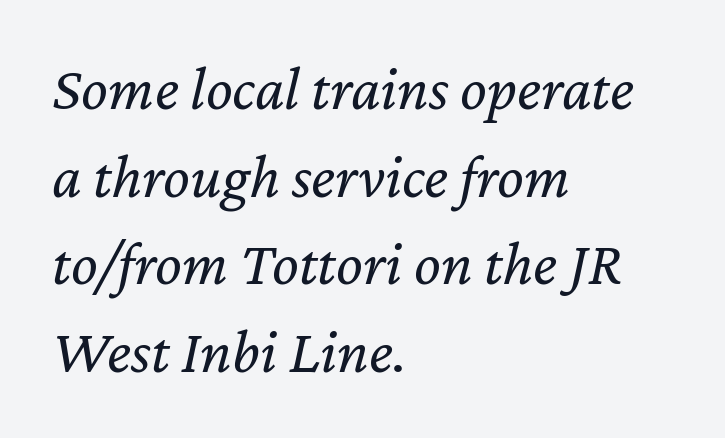
Q: Is the text bold? A: No.
Q: Is the text italic (slanted)? A: Yes, it leans right by about 12 degrees.
Q: Is the text underlined? A: No.
Q: How is the paragraph aligned? A: Left-aligned.
Q: Is the spacing between letters normal or unusually wide? A: Normal.
Q: Is the spacing between lines tight, normal or loose? A: Normal.
Q: Width (condensed, normal, or wide)? A: Normal.
Q: Stroke contrast? A: Low.
Q: x-height? A: Medium.
Q: Monospaced? A: No.
